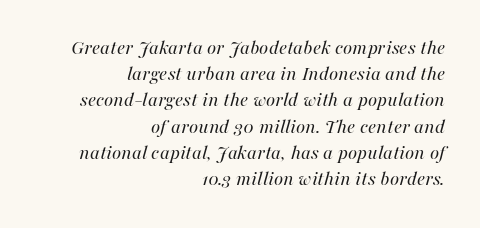
Q: Is the text bold? A: No.
Q: Is the text italic (slanted)? A: Yes, it leans right by about 16 degrees.
Q: Is the text underlined? A: No.
Q: How is the paragraph aligned? A: Right-aligned.
Q: Is the spacing between letters normal or unusually wide? A: Normal.
Q: Is the spacing between lines tight, normal or loose? A: Normal.
